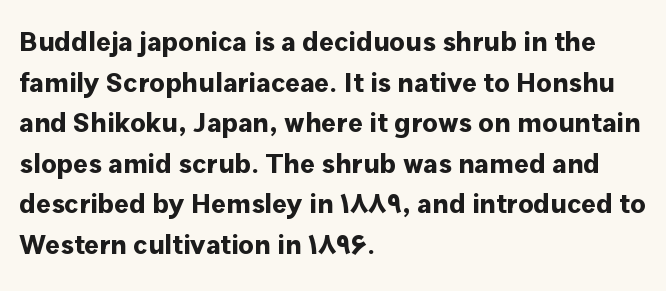
{"serif": "no", "italic": "no", "bold": "yes", "weight": "bold", "width": "normal", "stroke_contrast": "low", "x_height": "medium", "monospaced": "no", "underline": "no", "align": "left", "line_spacing": "normal", "line_spacing_ratio": 1.45, "letter_spacing": "normal", "letter_spacing_em": 0.0, "glyph_px": 28}
